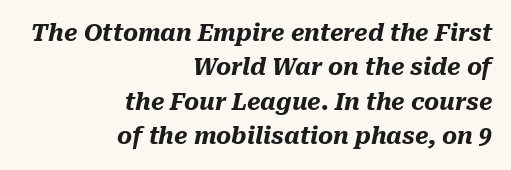
Q: Is the text bold? A: Yes.
Q: Is the text italic (slanted)? A: Yes, it leans right by about 10 degrees.
Q: Is the text underlined? A: No.
Q: How is the paragraph aligned? A: Right-aligned.
Q: Is the spacing between letters normal or unusually wide? A: Normal.
Q: Is the spacing between lines tight, normal or loose? A: Normal.
